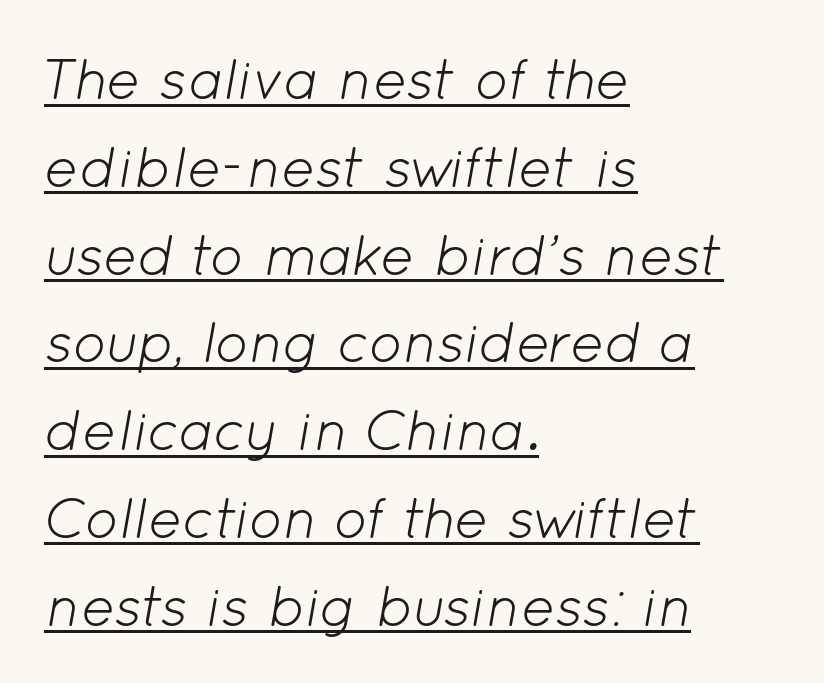
Style check: oblique. A classic flush-left, rag-right setting is used for this passage. Stems here are at most as thick as an everyday book face. The passage shown has conventional tracking throughout. Check the space under the baseline: a stroke is drawn there.
